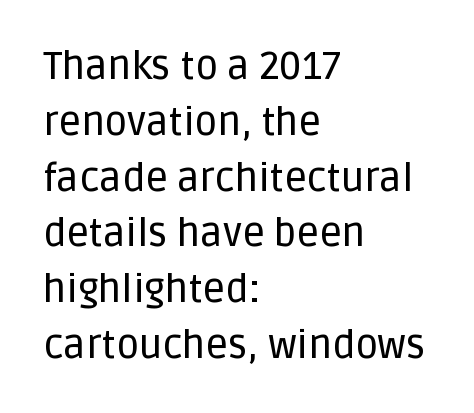
The image shows 39 px sans-serif type, upright; set left-aligned, normal line spacing (1.43x), normal letter spacing, not underlined; low stroke contrast and a large x-height.
